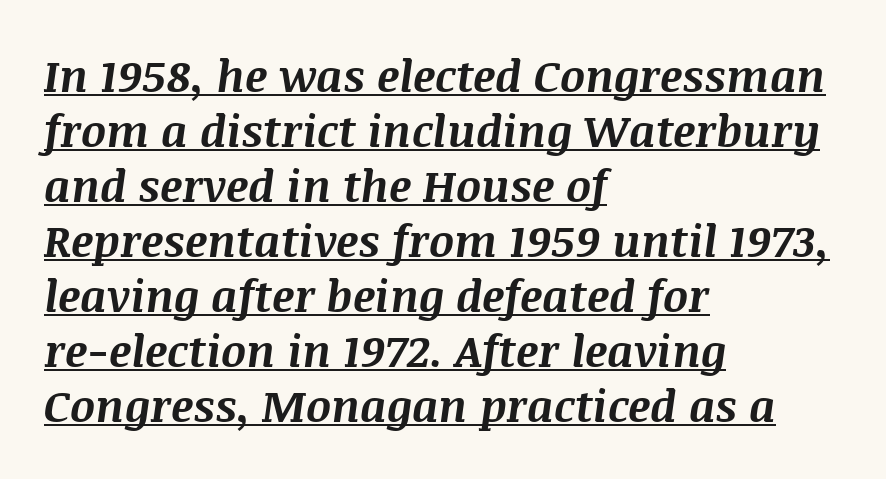
{"italic": "yes", "lean": "right", "slant_degrees": 8, "bold": "yes", "weight": "bold", "width": "normal", "stroke_contrast": "medium", "x_height": "large", "monospaced": "no", "underline": "yes", "align": "left", "line_spacing": "normal", "line_spacing_ratio": 1.25, "letter_spacing": "normal", "letter_spacing_em": 0.0, "glyph_px": 44}
